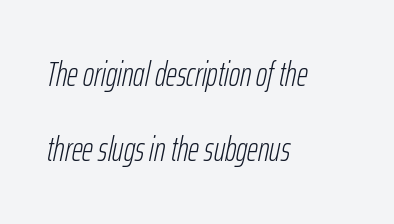
Visually the block forms a straight wall on the left and a jagged coastline on the right. Designer's note — italics engaged. Students, observe: this is what heavily led, spacious text looks like. Heaviness? Minimal to ordinary, like unemphasized prose. Compared with typical body copy, the letter spacing here is the same. The space beneath each line is pristine and unruled.
